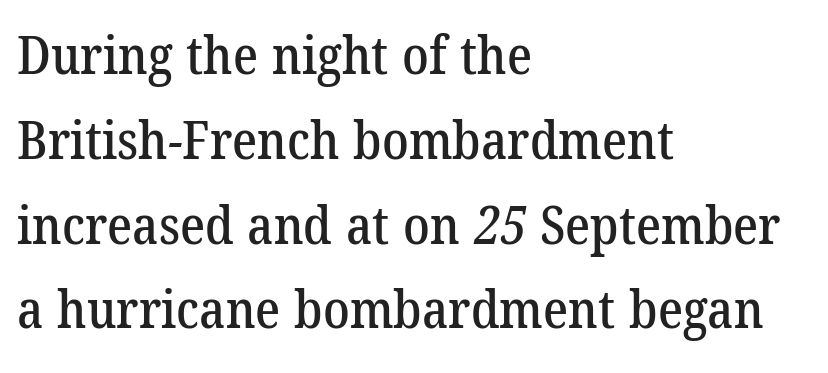
This sample uses plain, unmodified letter spacing. Visually the block forms a straight wall on the left and a jagged coastline on the right. Serif or sans? Serif — the stroke terminals have little feet. The face used here is proportionally spaced, like ordinary book or web type. A normal amount of white space separates one row of letters from the next. The specimen omits any rule beneath the text block's lines.
